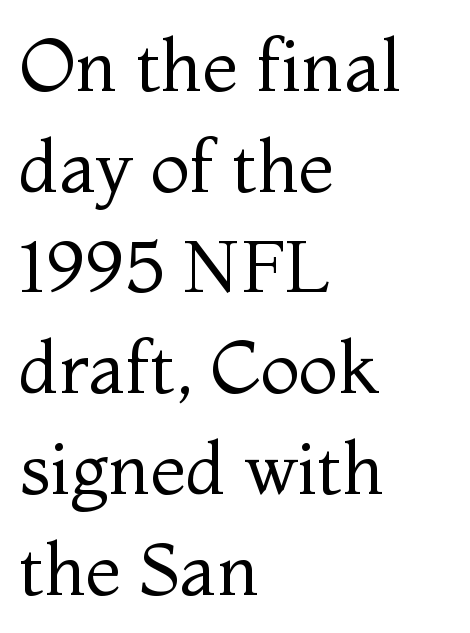
Quick note: interline space is typical. The rag falls on the right side of this text block. Italic? Not at all — the glyphs are vertical. The rendering uses natural spacing where letterforms have individual widths. The gaps between neighbouring characters are ordinary and unremarkable. The typesetting does not lean heavy: it is not bold.
